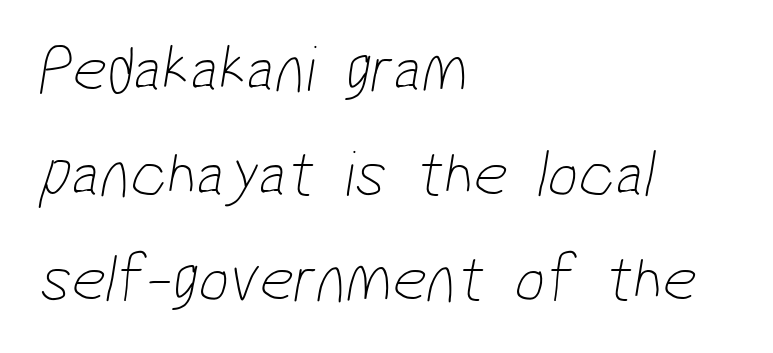
Visually the block forms a straight wall on the left and a jagged coastline on the right. Short note: letters normally spaced. To sum up the face: it is a sans, with no serifs. Vertical stems look standard width or narrower in stroke. This rendering features lettering with no underline.
